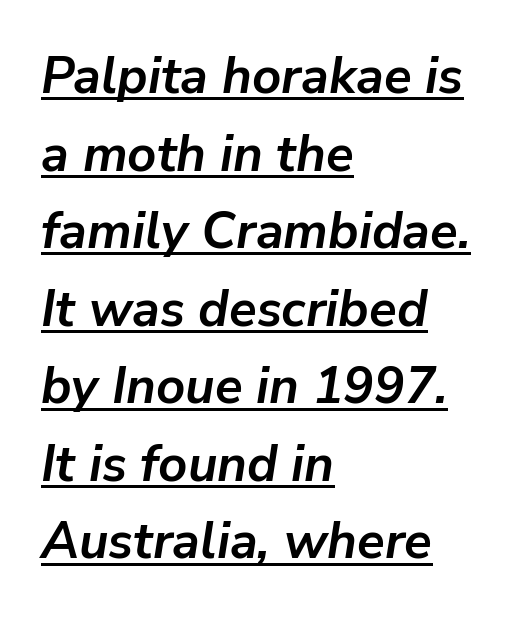
This sample has the flowing, uneven cadence of proportional lettering. Tracking value appears to be zero — textbook default spacing. The rag falls on the right side of this text block. Each line of the rendering has a horizontal stroke beneath the glyphs. Summary of weight: heavy, a full bold.
